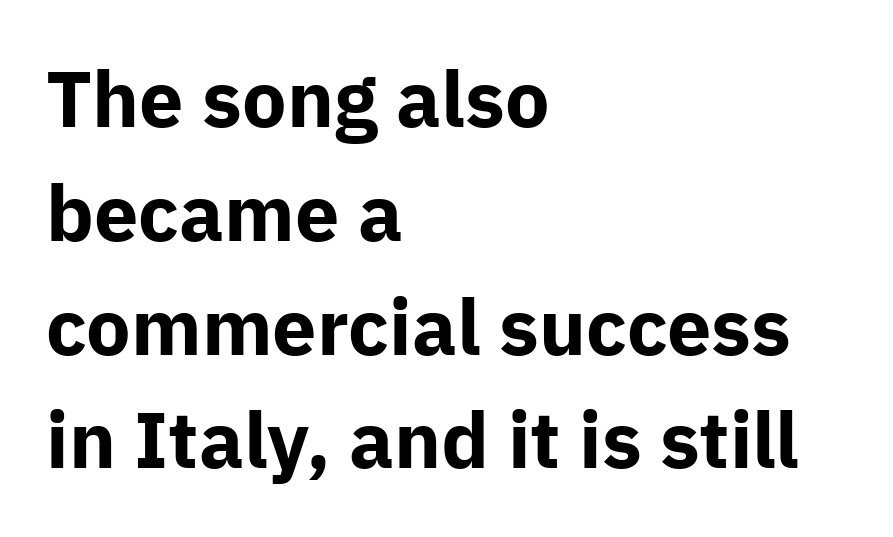
Horizontally, the lines are justified to the leading edge only. Italic: no, the glyphs are upright roman. Thick stems and heavy bowls — unmistakably bold. Spacing verdict: proportional, widths tailored to each character. Students, observe: this is what conventionally led text looks like. Lines of text with bare space underneath.
